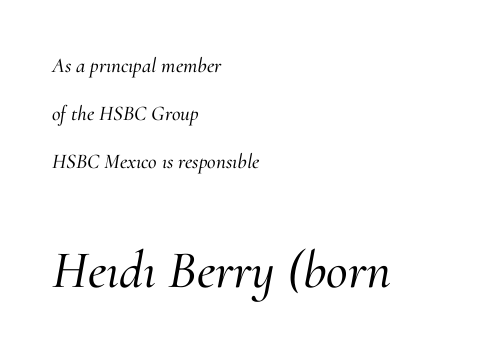
Each letter's strokes conclude with small projecting serifs. Note the varied advance widths — an 'i' is clearly narrower than an 'm'. This rendering features lettering with no underline. The font's italic variant was chosen for this text. Words appear dense and cohesive because spacing is normal. The rendering uses a large line-height, opening up the rows.
